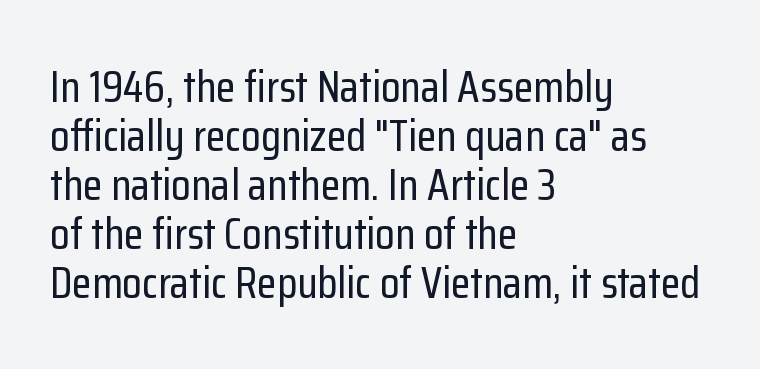
{"serif": "no", "italic": "no", "width": "condensed", "stroke_contrast": "low", "x_height": "medium", "monospaced": "no", "underline": "no", "align": "left", "line_spacing": "tight", "line_spacing_ratio": 1.09, "letter_spacing": "normal", "letter_spacing_em": 0.0, "glyph_px": 45}
